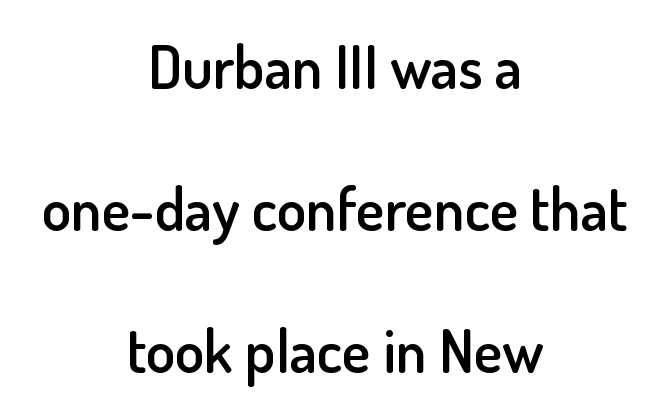
Q: Is the text bold? A: Semi-bold.
Q: Is the text italic (slanted)? A: No, it is upright.
Q: Is the typeface a serif or a sans-serif typeface? A: Sans-serif.
Q: Is the text underlined? A: No.
Q: How is the paragraph aligned? A: Centered.
Q: Is the spacing between letters normal or unusually wide? A: Normal.
Q: Is the spacing between lines tight, normal or loose? A: Loose.
Q: Width (condensed, normal, or wide)? A: Normal.
Q: Stroke contrast? A: Low.
Q: x-height? A: Small.
Q: Monospaced? A: No.
